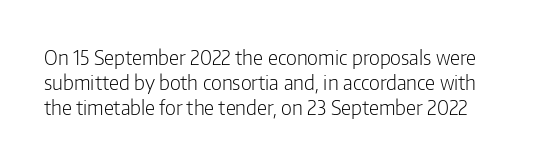
{"italic": "no", "bold": "no", "underline": "no", "line_spacing": "normal", "line_spacing_ratio": 1.25, "letter_spacing": "normal", "letter_spacing_em": 0.0, "glyph_px": 20}
